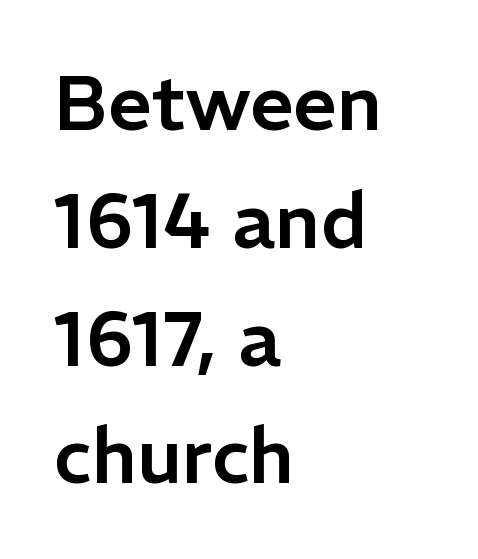
The letters sit at their default tracking, neither squeezed nor spread. Each letter's strokes conclude bluntly, with no projecting serifs. Letters rest on an invisible, unmarked baseline. A typesetter would call this proportional, since set widths differ per character. Tall strokes in this sample are plumb rather than angled. Does the copy run flush right? No — it runs flush left.
